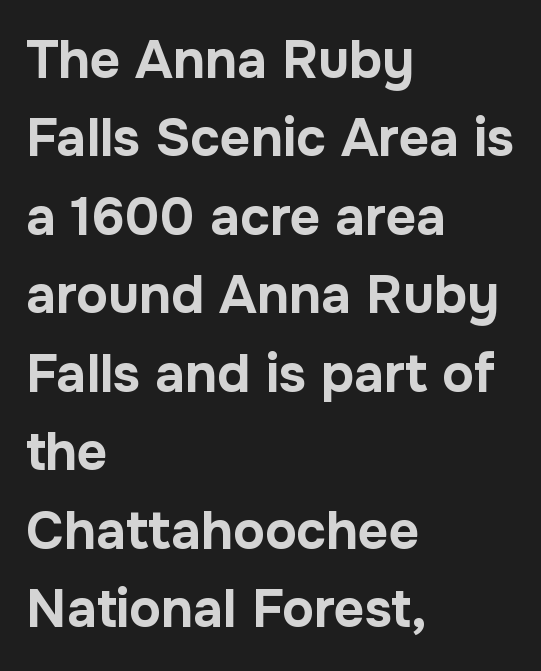
Q: Is the text bold? A: Yes.
Q: Is the text italic (slanted)? A: No, it is upright.
Q: Is the typeface a serif or a sans-serif typeface? A: Sans-serif.
Q: Is the text underlined? A: No.
Q: How is the paragraph aligned? A: Left-aligned.
Q: Is the spacing between letters normal or unusually wide? A: Normal.
Q: Is the spacing between lines tight, normal or loose? A: Normal.
Q: Width (condensed, normal, or wide)? A: Normal.
Q: Stroke contrast? A: Low.
Q: x-height? A: Medium.
Q: Monospaced? A: No.
